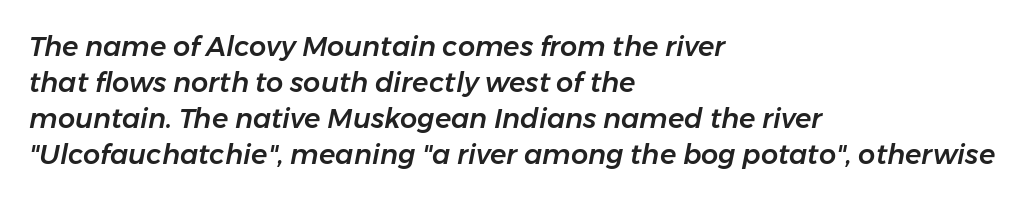
Q: Is the text italic (slanted)? A: Yes, it leans right by about 11 degrees.
Q: Is the text underlined? A: No.
Q: How is the paragraph aligned? A: Left-aligned.
Q: Is the spacing between letters normal or unusually wide? A: Normal.
Q: Is the spacing between lines tight, normal or loose? A: Normal.
